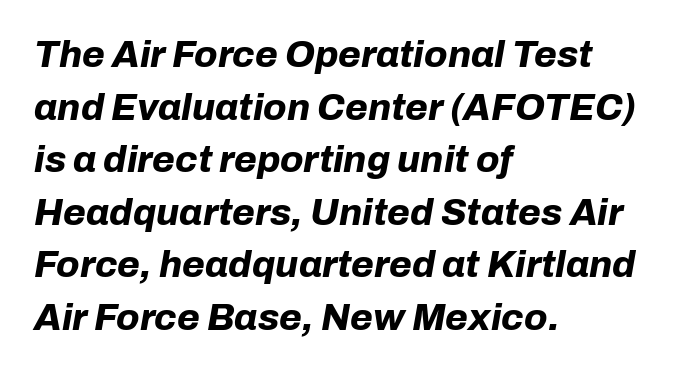
{"italic": "yes", "lean": "right", "slant_degrees": 10, "bold": "yes", "weight": "bold", "width": "normal", "stroke_contrast": "low", "x_height": "medium", "monospaced": "no", "underline": "no", "align": "left", "line_spacing": "normal", "line_spacing_ratio": 1.42, "letter_spacing": "normal", "letter_spacing_em": 0.0, "glyph_px": 37}
